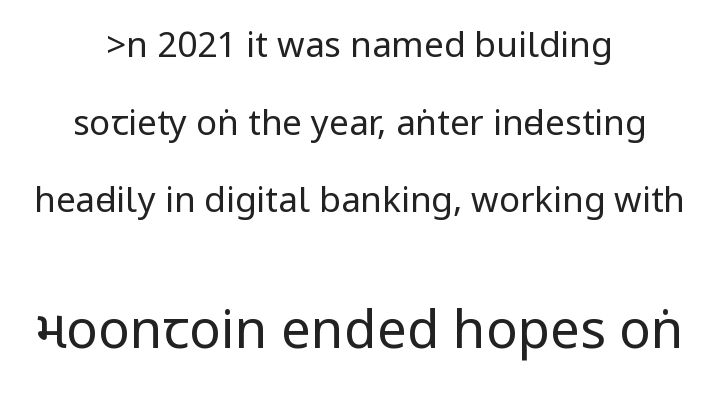
{"serif": "no", "italic": "no", "bold": "no", "weight": "regular", "width": "condensed", "stroke_contrast": "low", "underline": "no", "align": "center", "line_spacing": "loose", "line_spacing_ratio": 2.22, "letter_spacing": "normal", "letter_spacing_em": 0.0, "larger_block": "second", "size_ratio": 1.51, "glyph_px": 53}
